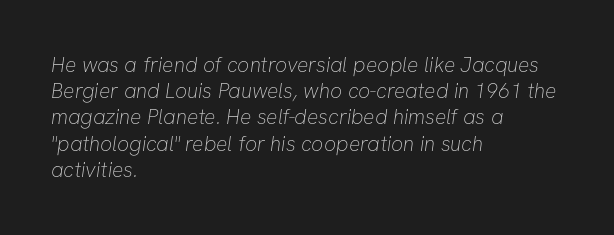
Weight: regular or lighter. One-word summary of the alignment: left. In terms of leading, this rendering sits right in the middle. The horizontal fit of the characters is conventional and even.
